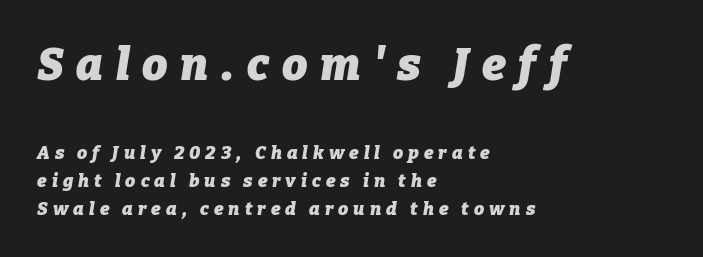
The image shows 45 px heavy type, italic (leaning right); set left-aligned, normal line spacing (1.54x), unusually wide letter spacing (+0.28 em), not underlined; the first (top) block is 2.5x larger; low stroke contrast and a medium x-height.
